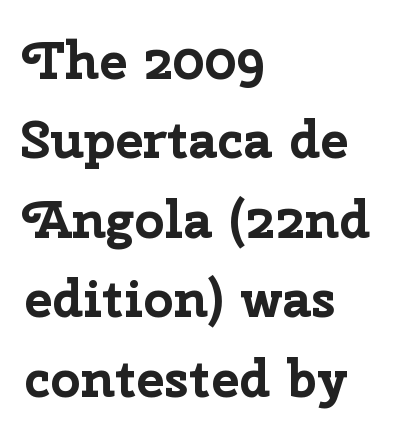
{"serif": "no", "italic": "no", "bold": "yes", "weight": "bold", "width": "normal", "stroke_contrast": "low", "x_height": "medium", "monospaced": "no", "underline": "no", "align": "left", "line_spacing": "normal", "line_spacing_ratio": 1.5, "letter_spacing": "normal", "letter_spacing_em": 0.0, "glyph_px": 53}
